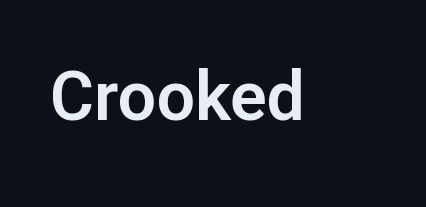
Q: Is the text italic (slanted)? A: No, it is upright.
Q: Is the typeface a serif or a sans-serif typeface? A: Sans-serif.
Q: Is the text underlined? A: No.
Q: Is the spacing between letters normal or unusually wide? A: Normal.
Q: Width (condensed, normal, or wide)? A: Normal.
Q: Stroke contrast? A: Low.
Q: x-height? A: Medium.
Q: Monospaced? A: No.
